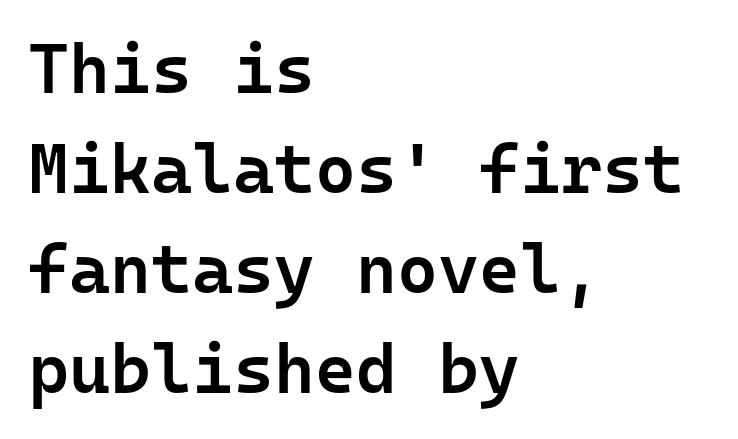
One glance says typical: line gaps are just what's usual. If you drew a line through each stem, it would be perfectly vertical. Fixed-width glyphs throughout — classic coding-font behaviour. The face used here is rendered with its standard letterfit. Stems and bowls a touch heavier than normal — semibold. A sans-serif font was chosen for this passage.
